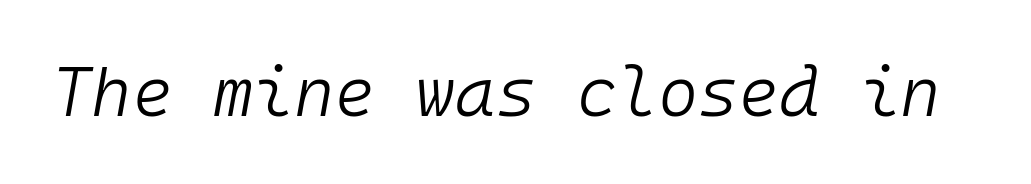
The specimen omits any rule beneath the text block's lines. This rendering leaves character spacing at its baseline value. Stems here are at most as thick as an everyday book face. The typography opts for an oblique posture over an upright one.
